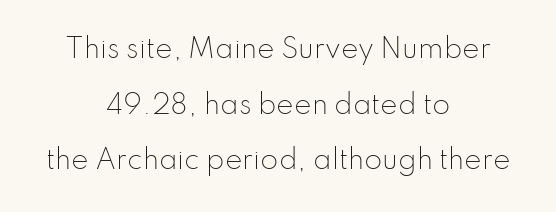
The rendering uses a large line-height, opening up the rows. Is the block centered? Yes — each line is placed symmetrically about the middle. The strip under each line holds only bare page. A light-to-regular cut is what we see here.
